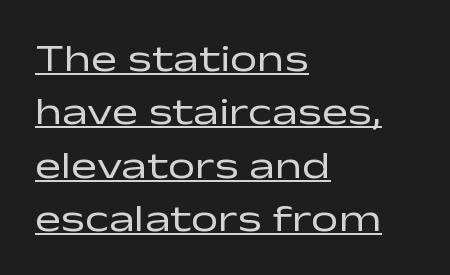
The image shows 39 px regular-weight, wide sans-serif type, upright; set left-aligned, normal line spacing (1.37x), normal letter spacing, underlined; low stroke contrast and a medium x-height.
